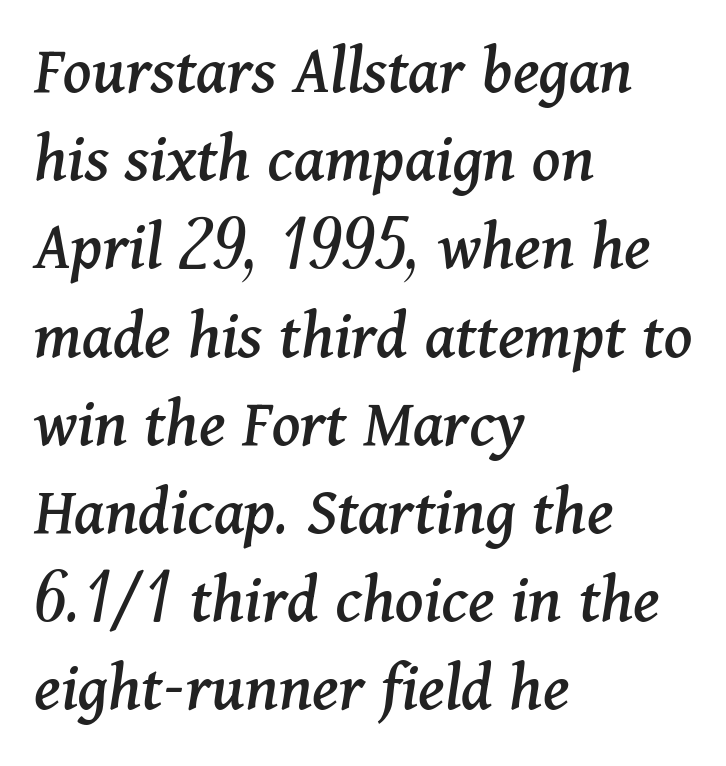
The image shows 70 px serif type, italic (leaning right); set left-aligned, normal line spacing (1.26x), normal letter spacing, not underlined; medium stroke contrast and a medium x-height.
